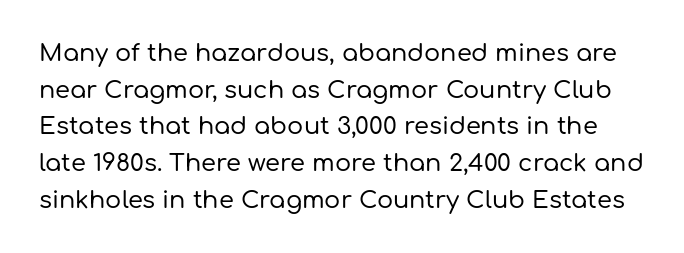
Q: Is the text italic (slanted)? A: No, it is upright.
Q: Is the text underlined? A: No.
Q: Is the spacing between letters normal or unusually wide? A: Normal.
Q: Is the spacing between lines tight, normal or loose? A: Normal.
